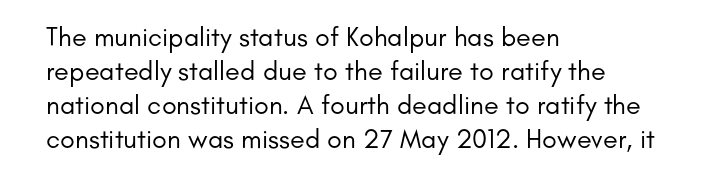
{"italic": "no", "bold": "no", "underline": "no", "align": "left", "line_spacing": "normal", "line_spacing_ratio": 1.26, "letter_spacing": "normal", "letter_spacing_em": 0.0, "glyph_px": 27}
